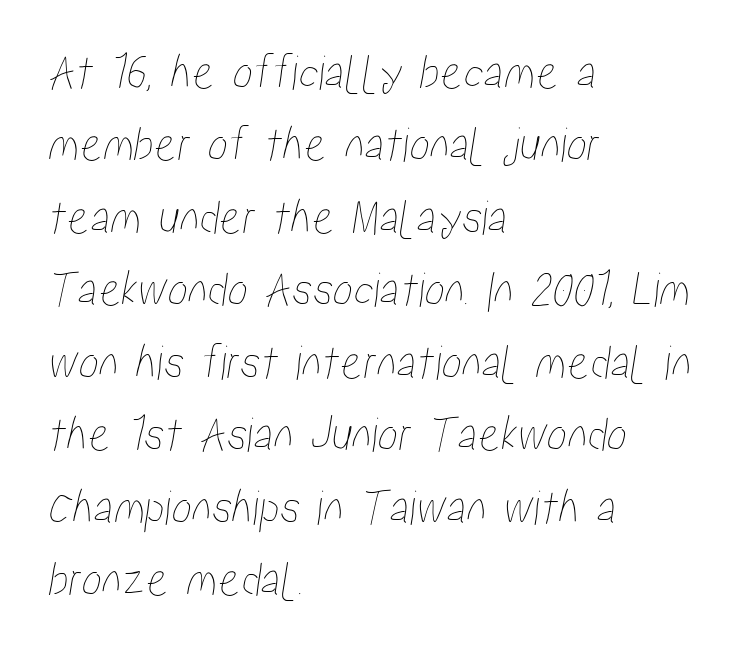
Do the characters align in a grid? No, the font is proportional. Does the leading feel generous? No, just average. Standard letterfit; no display-style spreading of the glyphs. Descenders are the only things crossing below the line. Does the copy run flush right? No — it runs flush left.
